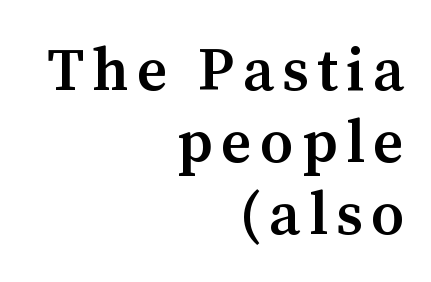
Q: Is the text bold? A: Semi-bold.
Q: Is the text italic (slanted)? A: No, it is upright.
Q: Is the typeface a serif or a sans-serif typeface? A: Serif.
Q: Is the text underlined? A: No.
Q: How is the paragraph aligned? A: Right-aligned.
Q: Width (condensed, normal, or wide)? A: Normal.
Q: Stroke contrast? A: Medium.
Q: x-height? A: Medium.
Q: Monospaced? A: No.
